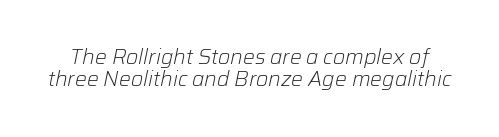
Q: Is the text bold? A: No.
Q: Is the text italic (slanted)? A: Yes, it leans right by about 12 degrees.
Q: Is the text underlined? A: No.
Q: Is the spacing between letters normal or unusually wide? A: Normal.
Q: Is the spacing between lines tight, normal or loose? A: Tight.
